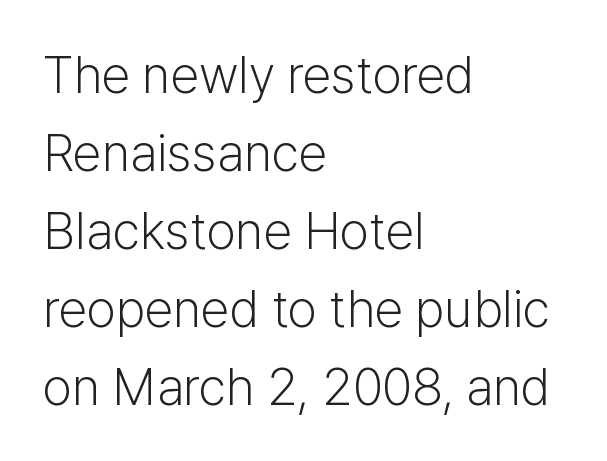
Q: Is the text bold? A: No.
Q: Is the text italic (slanted)? A: No, it is upright.
Q: Is the typeface a serif or a sans-serif typeface? A: Sans-serif.
Q: Is the text underlined? A: No.
Q: How is the paragraph aligned? A: Left-aligned.
Q: Is the spacing between letters normal or unusually wide? A: Normal.
Q: Is the spacing between lines tight, normal or loose? A: Normal.
Q: Width (condensed, normal, or wide)? A: Normal.
Q: Stroke contrast? A: Low.
Q: x-height? A: Medium.
Q: Monospaced? A: No.
